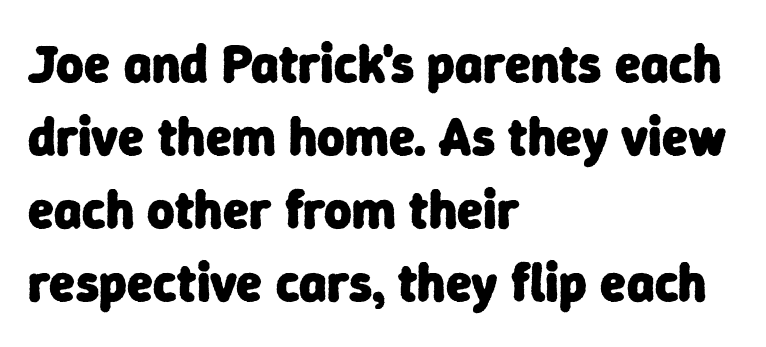
Q: Is the text bold? A: Yes.
Q: Is the typeface a serif or a sans-serif typeface? A: Sans-serif.
Q: Is the text underlined? A: No.
Q: How is the paragraph aligned? A: Left-aligned.
Q: Is the spacing between letters normal or unusually wide? A: Normal.
Q: Is the spacing between lines tight, normal or loose? A: Normal.
Q: Width (condensed, normal, or wide)? A: Normal.
Q: Stroke contrast? A: Low.
Q: x-height? A: Medium.
Q: Monospaced? A: No.
